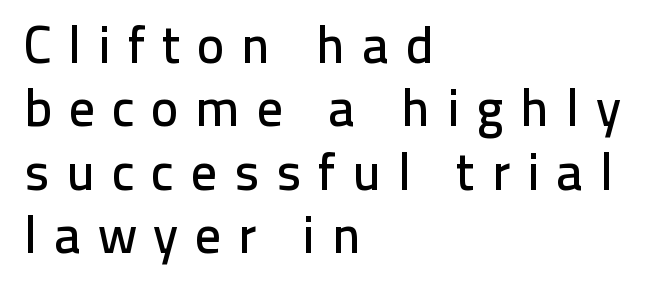
Q: Is the text italic (slanted)? A: No, it is upright.
Q: Is the typeface a serif or a sans-serif typeface? A: Sans-serif.
Q: Is the text underlined? A: No.
Q: How is the paragraph aligned? A: Left-aligned.
Q: Is the spacing between letters normal or unusually wide? A: Unusually wide.
Q: Width (condensed, normal, or wide)? A: Normal.
Q: Stroke contrast? A: Low.
Q: x-height? A: Medium.
Q: Monospaced? A: No.
